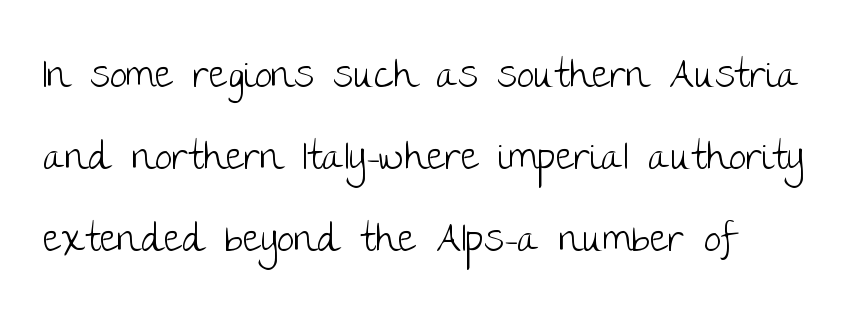
A typesetter would call this proportional, since set widths differ per character. Nothing unusual about the tracking: characters are spaced as the font intends. The rendering uses a large line-height, opening up the rows. Clear beneath every line of the passage.
